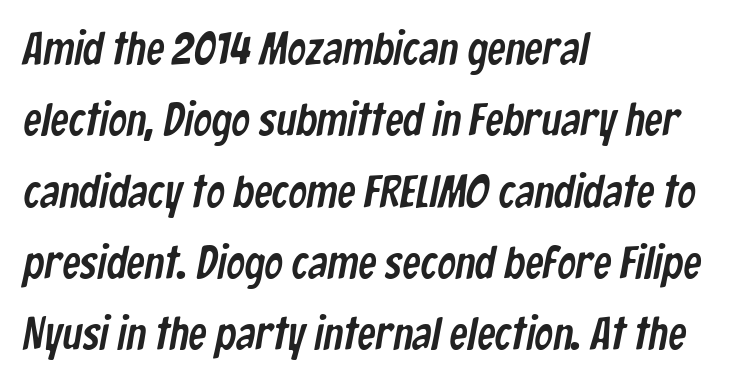
These lines keep a tight, regular rhythm from letter to letter. Here the designer chose a conventional face with non-uniform glyph widths. This block has exactly the height ordinary leading produces. Decoration check: the copy has no underline. The characters display no serif detailing; their extremities are plain. These lines are set flush left with a ragged right edge.
